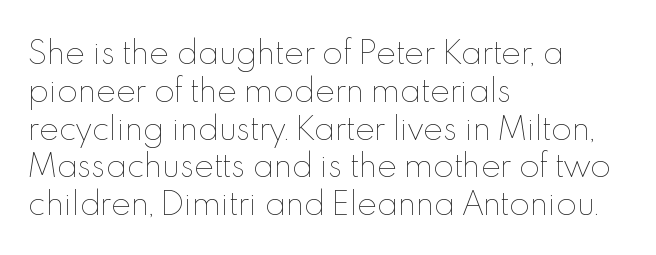
The image shows 30 px thin type, upright; set left-aligned, normal line spacing (1.26x), normal letter spacing, not underlined; a small x-height.
